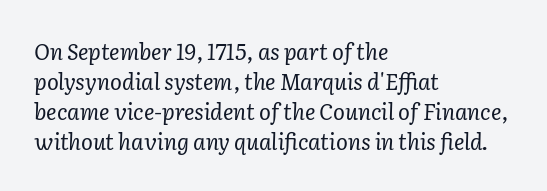
The image shows 22 px text type, italic (leaning right); set left-aligned, normal line spacing (1.36x), normal letter spacing, not underlined.
